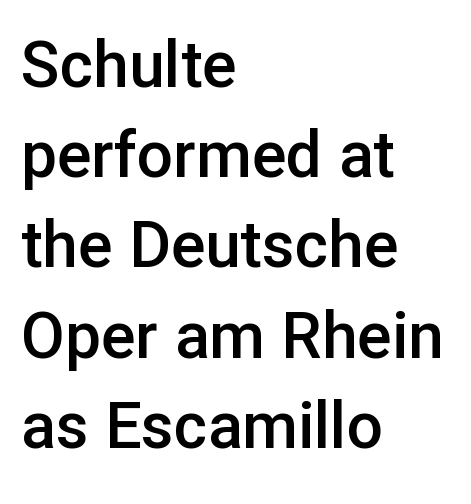
Q: Is the text bold? A: Semi-bold.
Q: Is the text italic (slanted)? A: No, it is upright.
Q: Is the typeface a serif or a sans-serif typeface? A: Sans-serif.
Q: Is the text underlined? A: No.
Q: How is the paragraph aligned? A: Left-aligned.
Q: Is the spacing between letters normal or unusually wide? A: Normal.
Q: Is the spacing between lines tight, normal or loose? A: Normal.
Q: Width (condensed, normal, or wide)? A: Normal.
Q: Stroke contrast? A: Low.
Q: x-height? A: Medium.
Q: Monospaced? A: No.
